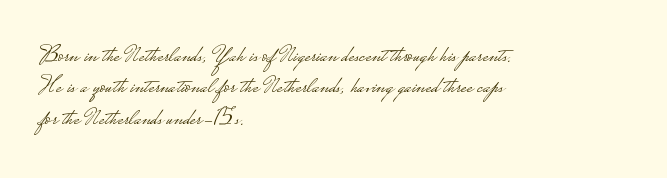
The image shows 24 px text type; set left-aligned, normal line spacing (1.31x), normal letter spacing, not underlined.
